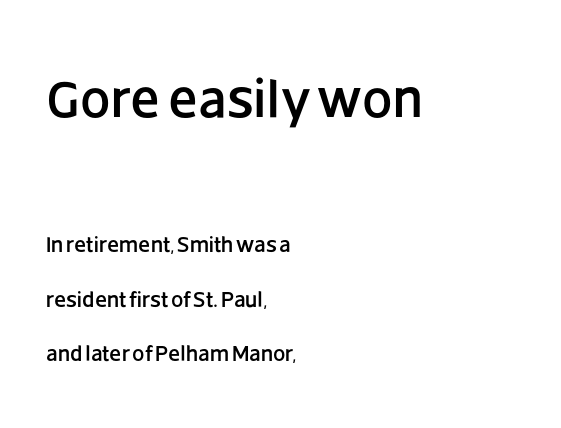
Is the block centered? No — it sits flush against the left margin. The tracking reads as untouched default to a designer's eye. These lines are rendered in a variable-pitch font. No italicization has been applied; the sample stays upright. The initial chunk of copy outweighs the following chunk in type size. Rows of type keep a wide berth in the vertical direction.
